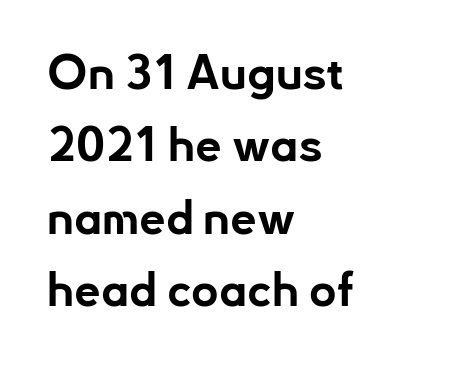
Q: Is the text bold? A: Yes.
Q: Is the text italic (slanted)? A: No, it is upright.
Q: Is the typeface a serif or a sans-serif typeface? A: Sans-serif.
Q: Is the text underlined? A: No.
Q: How is the paragraph aligned? A: Left-aligned.
Q: Is the spacing between letters normal or unusually wide? A: Normal.
Q: Is the spacing between lines tight, normal or loose? A: Normal.
Q: Width (condensed, normal, or wide)? A: Normal.
Q: Stroke contrast? A: Low.
Q: x-height? A: Small.
Q: Monospaced? A: No.
